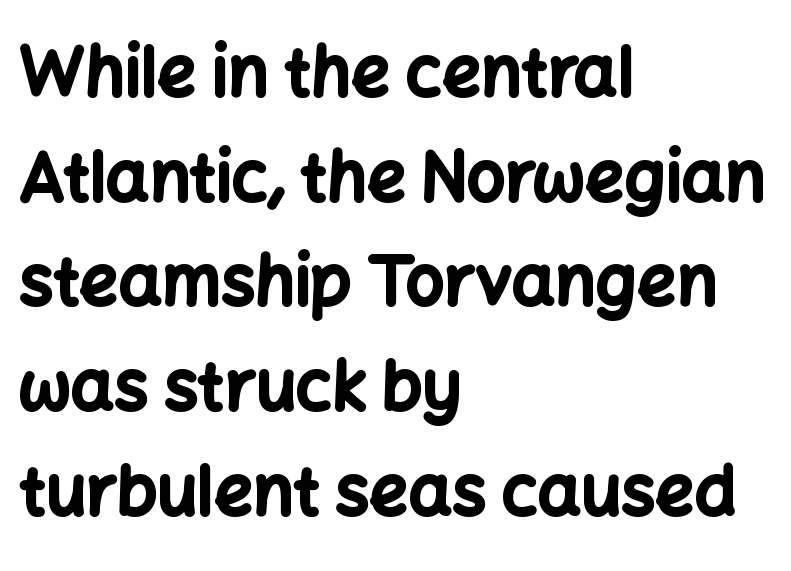
{"serif": "no", "italic": "no", "bold": "yes", "weight": "bold", "width": "normal", "stroke_contrast": "low", "x_height": "medium", "monospaced": "no", "underline": "no", "align": "left", "line_spacing": "normal", "line_spacing_ratio": 1.54, "letter_spacing": "normal", "letter_spacing_em": 0.0, "glyph_px": 68}
